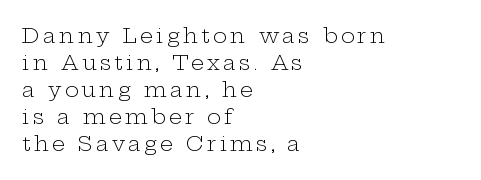
The image shows 21 px text type, upright; set left-aligned, normal line spacing (1.29x), not underlined.
